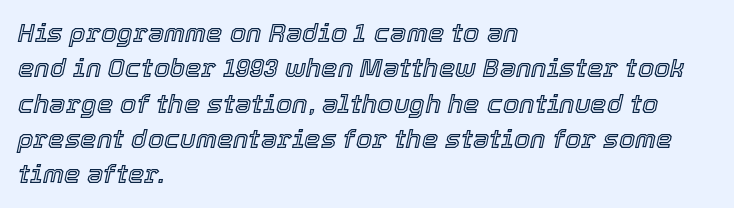
{"italic": "yes", "lean": "right", "slant_degrees": 12, "underline": "no", "align": "left", "line_spacing": "normal", "line_spacing_ratio": 1.36, "letter_spacing": "normal", "letter_spacing_em": 0.0, "glyph_px": 26}
